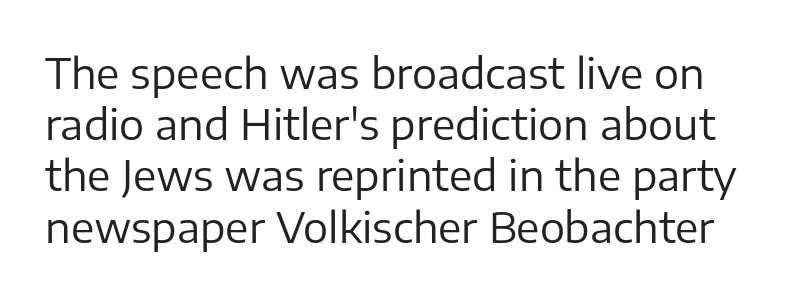
Q: Is the text bold? A: No.
Q: Is the text italic (slanted)? A: No, it is upright.
Q: Is the typeface a serif or a sans-serif typeface? A: Sans-serif.
Q: Is the text underlined? A: No.
Q: Is the spacing between letters normal or unusually wide? A: Normal.
Q: Width (condensed, normal, or wide)? A: Normal.
Q: Stroke contrast? A: Low.
Q: x-height? A: Medium.
Q: Monospaced? A: No.
